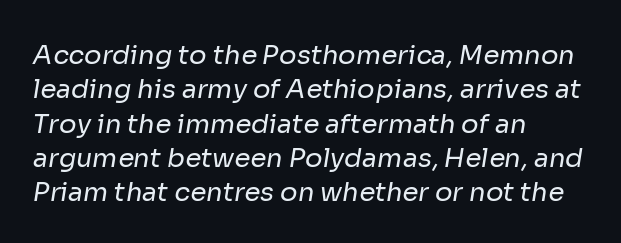
The foot of each line stays bare and open. Compared with a centered layout, this one pins lines to the left instead. The cut favours lightness, reaching ordinary text weight at its darkest. The designer left line spacing at the default.
